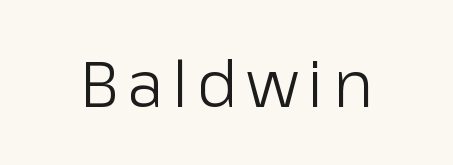
The image shows 63 px light sans-serif type, upright; set not underlined; low stroke contrast and a medium x-height.
